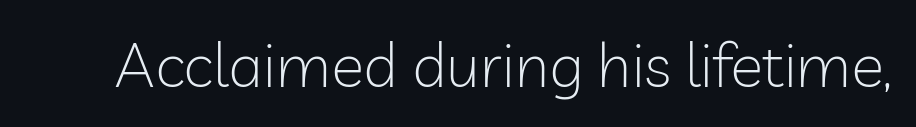
{"serif": "no", "italic": "no", "bold": "no", "weight": "light", "width": "normal", "stroke_contrast": "low", "x_height": "medium", "monospaced": "no", "underline": "no", "letter_spacing": "normal", "letter_spacing_em": 0.0, "glyph_px": 62}
